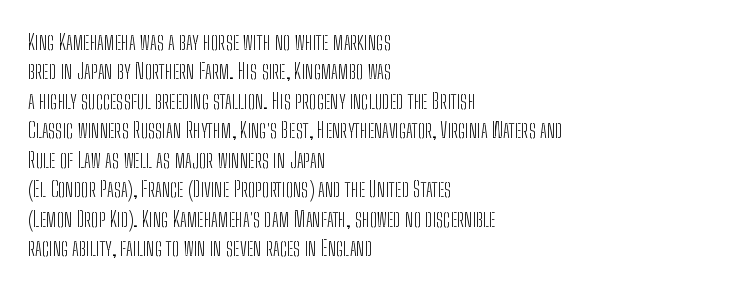
Bare-footed words on every line. Every stem runs plumb, perpendicular to the baseline. The typesetting does not lean heavy: it is not bold. Tracking value appears to be zero — textbook default spacing. The vertical gap from one line to the next is medium.
